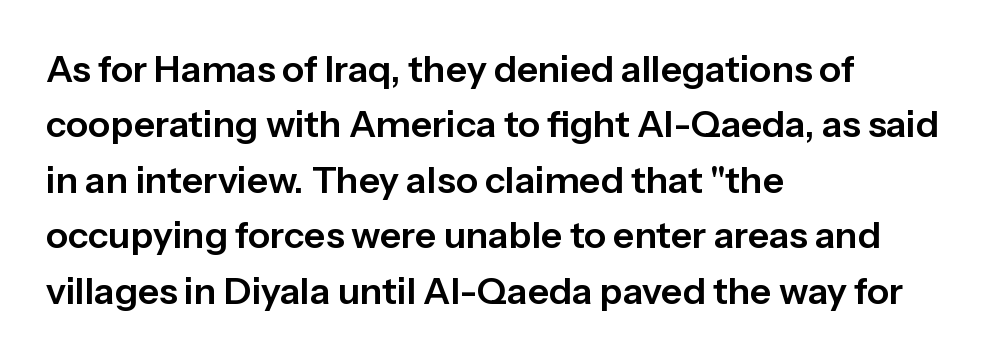
{"serif": "no", "italic": "no", "width": "normal", "stroke_contrast": "low", "x_height": "medium", "monospaced": "no", "underline": "no", "align": "left", "line_spacing": "normal", "line_spacing_ratio": 1.5, "letter_spacing": "normal", "letter_spacing_em": 0.0, "glyph_px": 37}
